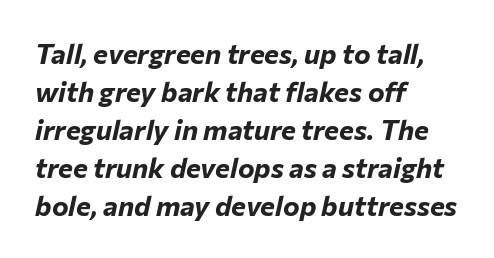
Q: Is the text bold? A: Yes.
Q: Is the text italic (slanted)? A: Yes, it leans right by about 12 degrees.
Q: Is the text underlined? A: No.
Q: How is the paragraph aligned? A: Left-aligned.
Q: Is the spacing between letters normal or unusually wide? A: Normal.
Q: Is the spacing between lines tight, normal or loose? A: Normal.
Q: Width (condensed, normal, or wide)? A: Normal.
Q: Stroke contrast? A: Low.
Q: x-height? A: Medium.
Q: Monospaced? A: No.
